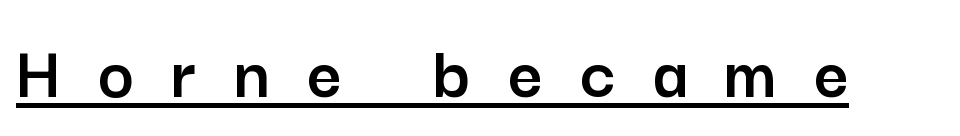
Underlined type. Substantial extra tracking has been applied to these lines. Here the designer chose a conventional face with non-uniform glyph widths. The face used here is a sans, in the tradition of grotesques and geometrics. Posture: upright roman.
